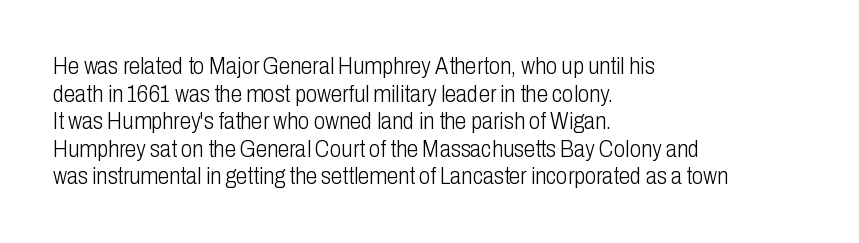
The image shows 23 px text type, upright; set left-aligned, line spacing 1.2x, normal letter spacing, not underlined.
